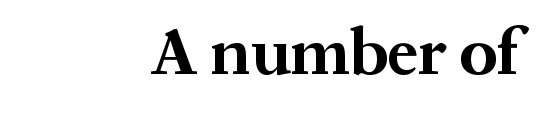
{"serif": "yes", "italic": "no", "bold": "yes", "weight": "bold", "width": "normal", "stroke_contrast": "medium", "x_height": "medium", "monospaced": "no", "underline": "no", "align": "right", "letter_spacing": "normal", "letter_spacing_em": 0.0, "glyph_px": 68}
